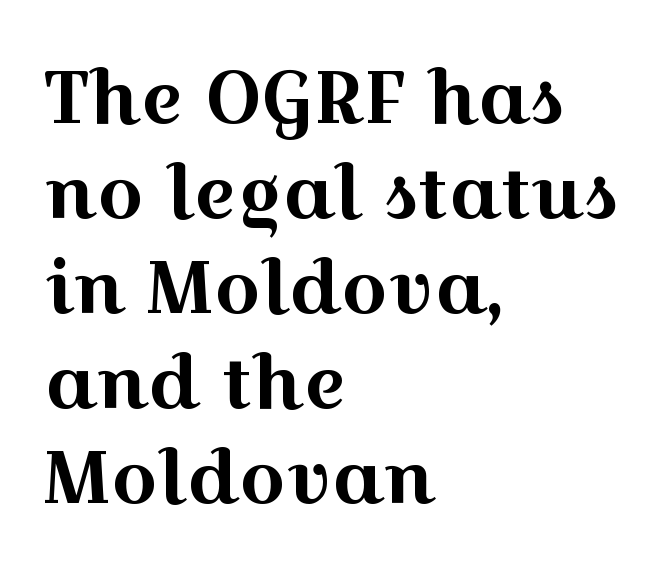
Q: Is the text italic (slanted)? A: No, it is upright.
Q: Is the typeface a serif or a sans-serif typeface? A: Serif.
Q: Is the text underlined? A: No.
Q: How is the paragraph aligned? A: Left-aligned.
Q: Is the spacing between letters normal or unusually wide? A: Normal.
Q: Is the spacing between lines tight, normal or loose? A: Normal.
Q: Width (condensed, normal, or wide)? A: Wide.
Q: x-height? A: Medium.
Q: Monospaced? A: No.
